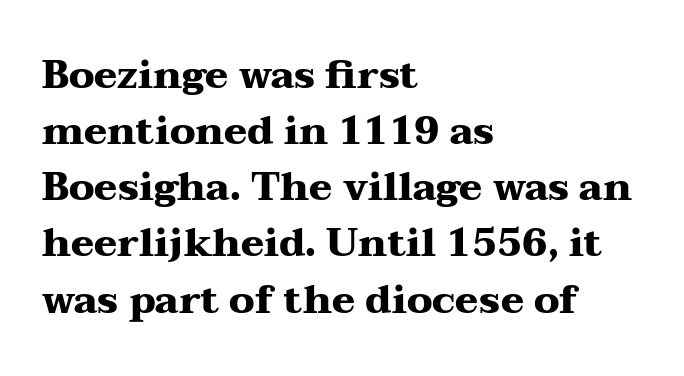
Character widths vary here, with narrow letters taking less room than wide ones. Observe the ordinary spacing: letters are neighbours, not strangers. Summary of weight: heavy, a full bold. The leading is moderate, giving the passage an even texture. Characters remain perfectly vertical along every line. The designer went with a serif here, giving each stem small feet.
